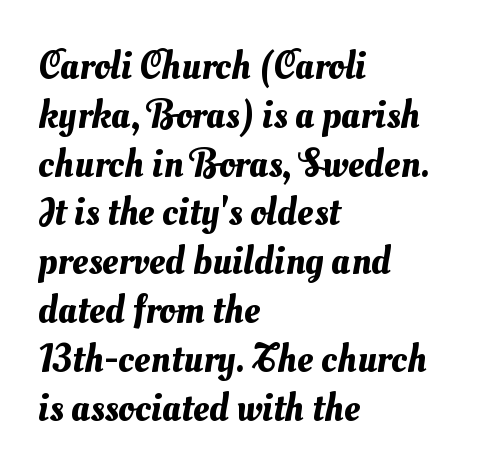
The image shows 40 px text type; set left-aligned, line spacing 1.22x, normal letter spacing, not underlined; medium stroke contrast and a small x-height.
